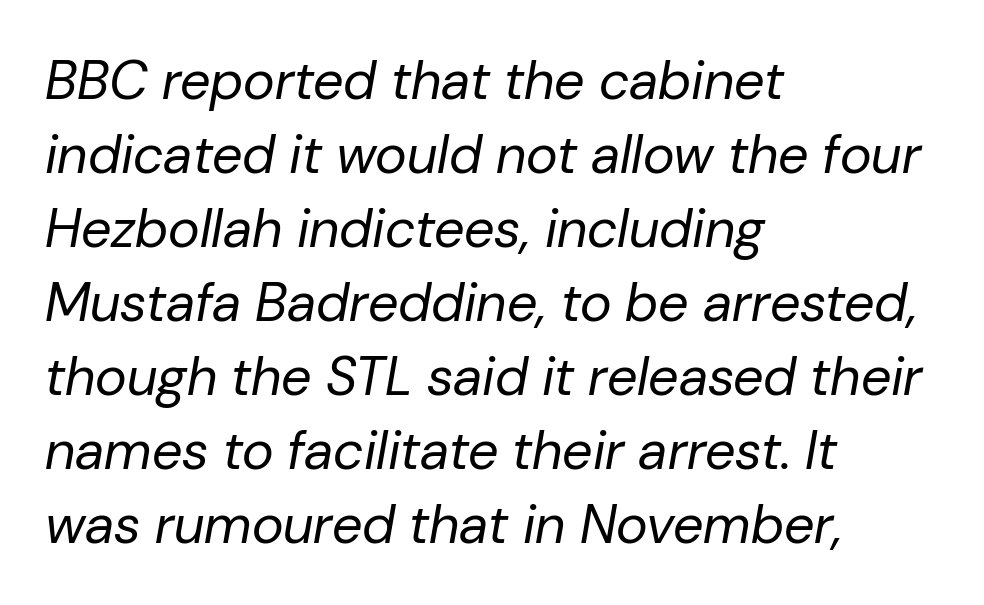
The image shows 54 px regular-weight type, italic (leaning right); set left-aligned, normal line spacing (1.37x), normal letter spacing, not underlined; low stroke contrast and a medium x-height.
